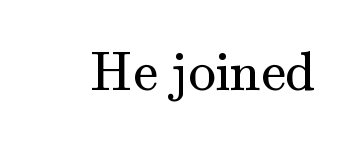
Q: Is the text bold? A: No.
Q: Is the text italic (slanted)? A: No, it is upright.
Q: Is the typeface a serif or a sans-serif typeface? A: Serif.
Q: Is the text underlined? A: No.
Q: Is the spacing between letters normal or unusually wide? A: Normal.
Q: Width (condensed, normal, or wide)? A: Normal.
Q: Stroke contrast? A: Medium.
Q: x-height? A: Small.
Q: Monospaced? A: No.
